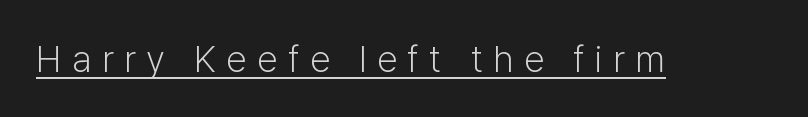
The image shows 37 px light sans-serif type, upright; set unusually wide letter spacing (+0.28 em), underlined; low stroke contrast and a medium x-height.
